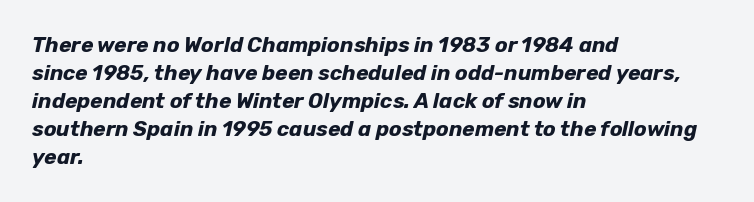
Q: Is the text bold? A: Yes.
Q: Is the text italic (slanted)? A: Yes, it leans right by about 12 degrees.
Q: Is the text underlined? A: No.
Q: How is the paragraph aligned? A: Left-aligned.
Q: Is the spacing between letters normal or unusually wide? A: Normal.
Q: Is the spacing between lines tight, normal or loose? A: Normal.
